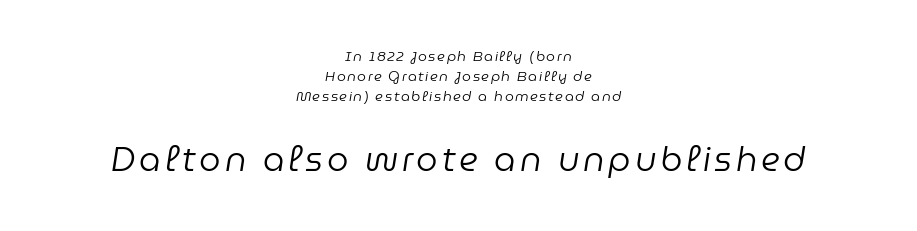
The second block has been scaled up relative to the first. If you drew a line through each stem, it would be angled. The typesetter chose a symmetrical, centered arrangement here. Stems and bowls with no extra thickness — not bold. The letters advance in unequal steps, a hallmark of proportional type.
